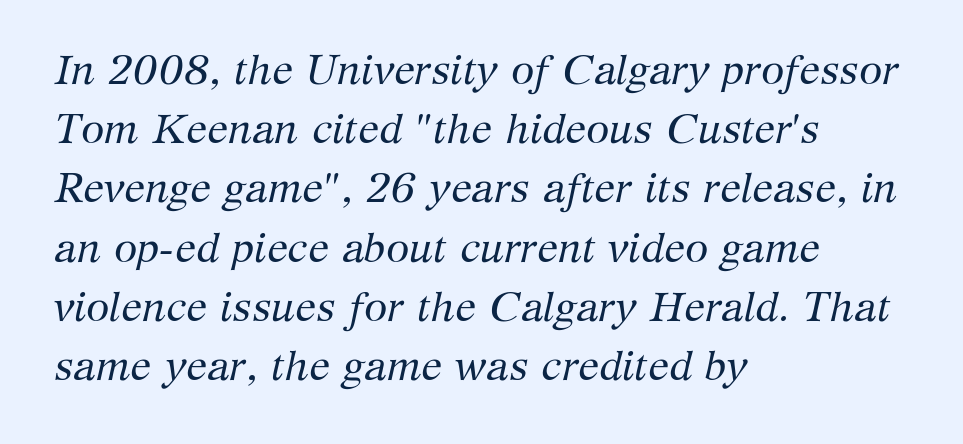
Q: Is the text bold? A: No.
Q: Is the text italic (slanted)? A: Yes, it leans right by about 12 degrees.
Q: Is the typeface a serif or a sans-serif typeface? A: Serif.
Q: Is the text underlined? A: No.
Q: How is the paragraph aligned? A: Left-aligned.
Q: Is the spacing between letters normal or unusually wide? A: Normal.
Q: Is the spacing between lines tight, normal or loose? A: Normal.
Q: Width (condensed, normal, or wide)? A: Normal.
Q: Stroke contrast? A: Medium.
Q: x-height? A: Medium.
Q: Monospaced? A: No.
